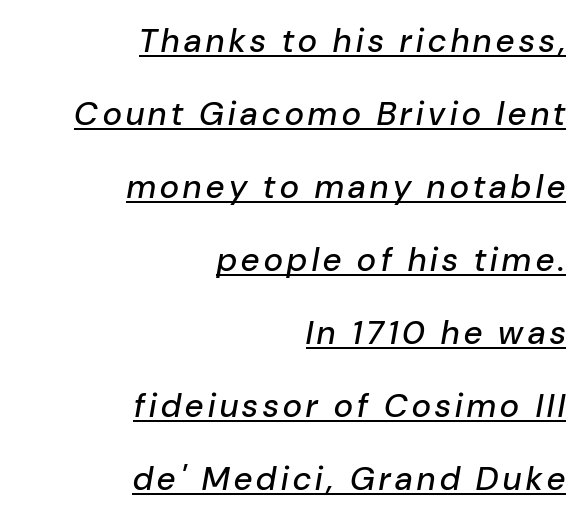
{"italic": "yes", "lean": "right", "slant_degrees": 10, "width": "normal", "stroke_contrast": "low", "x_height": "medium", "monospaced": "no", "underline": "yes", "align": "right", "line_spacing": "loose", "line_spacing_ratio": 2.21, "glyph_px": 33}
